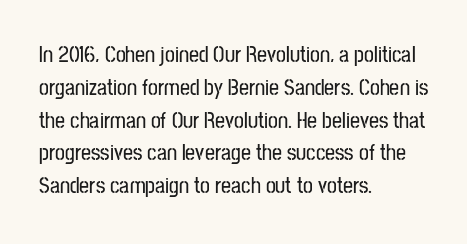
Q: Is the text italic (slanted)? A: No, it is upright.
Q: Is the text underlined? A: No.
Q: How is the paragraph aligned? A: Left-aligned.
Q: Is the spacing between letters normal or unusually wide? A: Normal.
Q: Is the spacing between lines tight, normal or loose? A: Normal.
